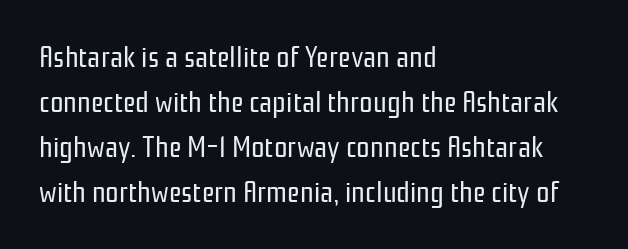
Q: Is the text bold? A: No.
Q: Is the text italic (slanted)? A: No, it is upright.
Q: Is the typeface a serif or a sans-serif typeface? A: Sans-serif.
Q: Is the text underlined? A: No.
Q: How is the paragraph aligned? A: Left-aligned.
Q: Is the spacing between letters normal or unusually wide? A: Normal.
Q: Is the spacing between lines tight, normal or loose? A: Normal.
Q: Width (condensed, normal, or wide)? A: Condensed.
Q: Stroke contrast? A: Low.
Q: x-height? A: Medium.
Q: Monospaced? A: No.
